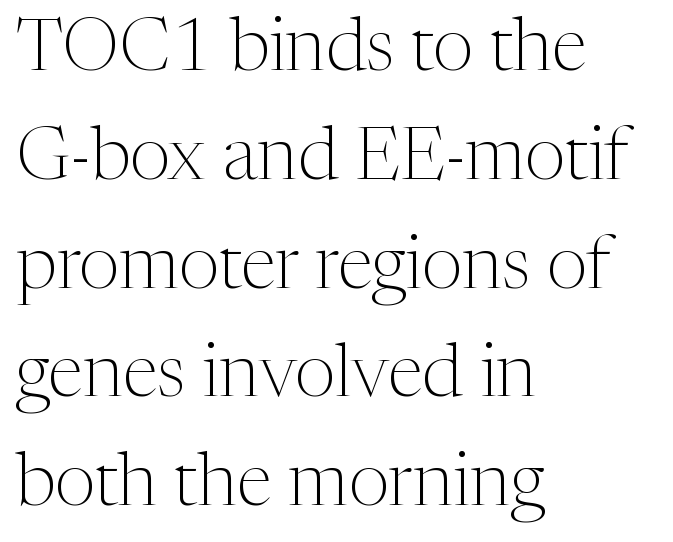
The image shows 73 px light serif type, upright; set left-aligned, normal line spacing (1.49x), normal letter spacing, not underlined; medium stroke contrast and a medium x-height.
